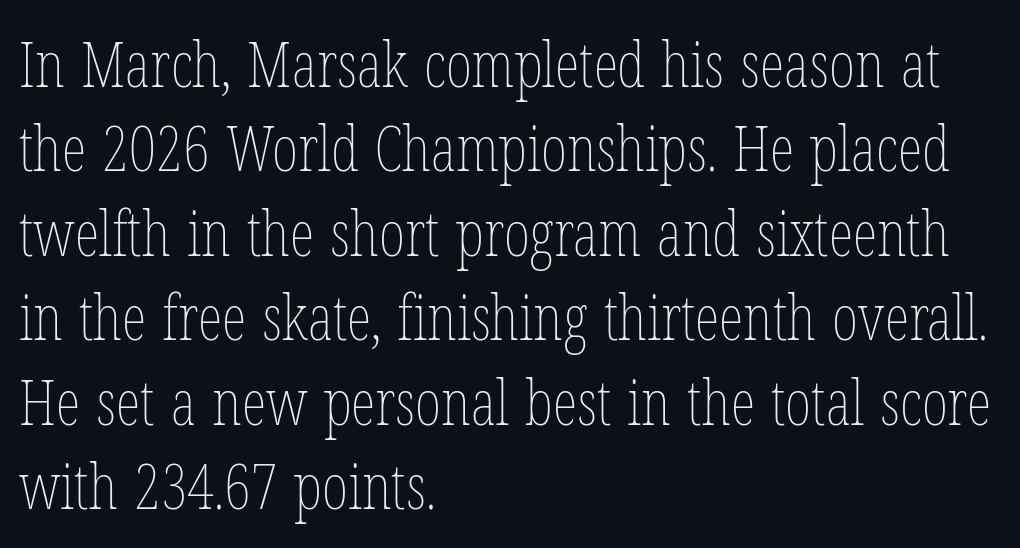
{"italic": "no", "bold": "no", "weight": "thin", "width": "condensed", "stroke_contrast": "low", "x_height": "medium", "monospaced": "no", "underline": "no", "align": "left", "line_spacing": "normal", "line_spacing_ratio": 1.34, "letter_spacing": "normal", "letter_spacing_em": 0.0, "glyph_px": 63}
